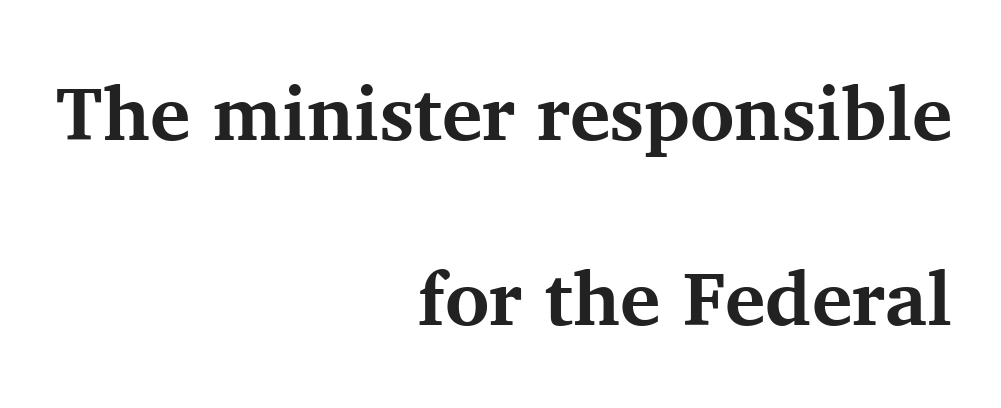
Q: Is the text bold? A: Yes.
Q: Is the text italic (slanted)? A: No, it is upright.
Q: Is the typeface a serif or a sans-serif typeface? A: Serif.
Q: Is the text underlined? A: No.
Q: How is the paragraph aligned? A: Right-aligned.
Q: Is the spacing between letters normal or unusually wide? A: Normal.
Q: Is the spacing between lines tight, normal or loose? A: Loose.
Q: Width (condensed, normal, or wide)? A: Normal.
Q: Stroke contrast? A: Medium.
Q: x-height? A: Medium.
Q: Monospaced? A: No.
